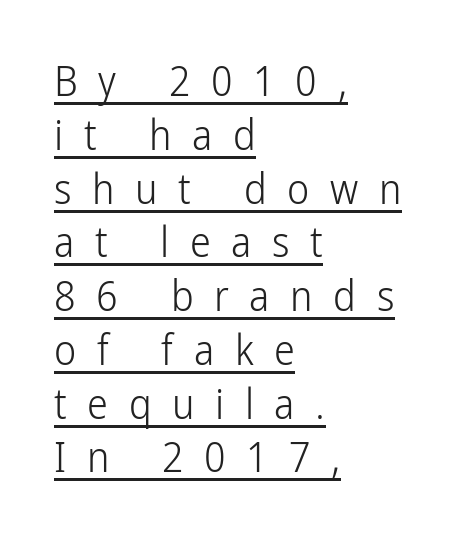
The image shows 42 px light, condensed sans-serif type, upright; set left-aligned, normal line spacing (1.28x), unusually wide letter spacing (+0.49 em), underlined; low stroke contrast and a medium x-height.
